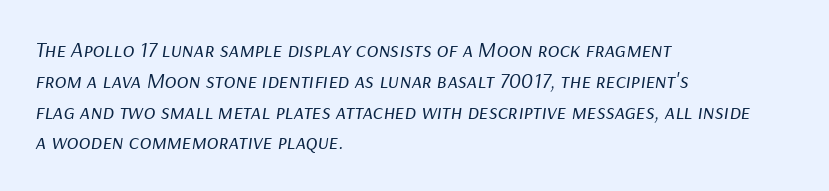
The image shows 22 px text type, italic (leaning right); set left-aligned, normal line spacing (1.4x), normal letter spacing, not underlined.
